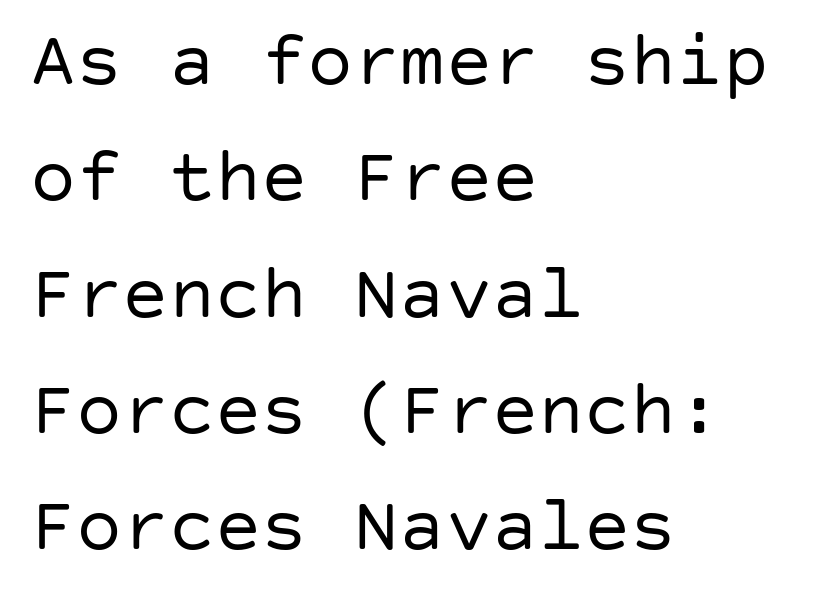
The image shows 77 px regular-weight sans-serif type, upright; set left-aligned, normal line spacing (1.51x), normal letter spacing, not underlined; low stroke contrast and a large x-height.
